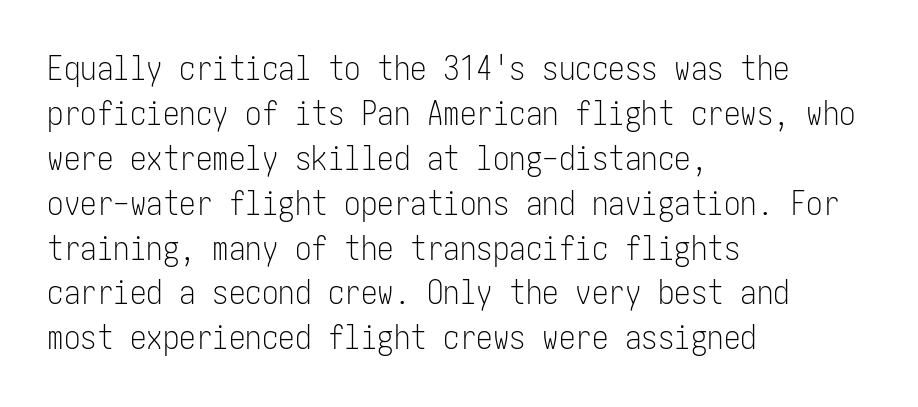
The image shows 33 px light, condensed sans-serif type, upright; set left-aligned, normal line spacing (1.36x), normal letter spacing, not underlined; low stroke contrast and a medium x-height.
